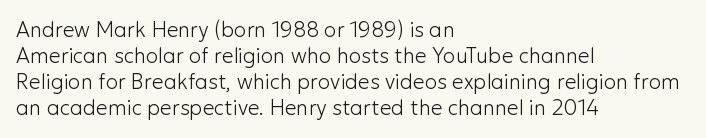
The image shows 21 px text type, upright; set left-aligned, line spacing 1.24x, normal letter spacing, not underlined.
